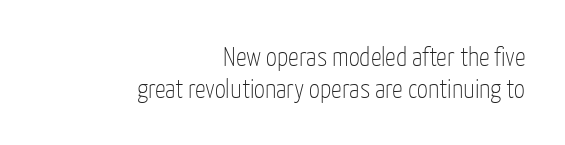
Q: Is the text bold? A: No.
Q: Is the text italic (slanted)? A: No, it is upright.
Q: Is the text underlined? A: No.
Q: How is the paragraph aligned? A: Right-aligned.
Q: Is the spacing between letters normal or unusually wide? A: Normal.
